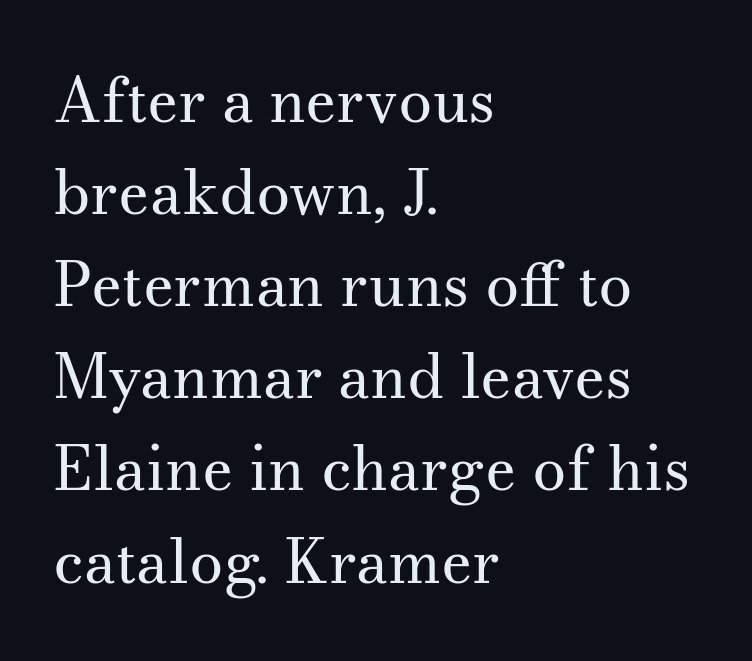
The image shows 61 px regular-weight serif type, upright; set left-aligned, normal line spacing (1.51x), normal letter spacing, not underlined; medium stroke contrast and a small x-height.
